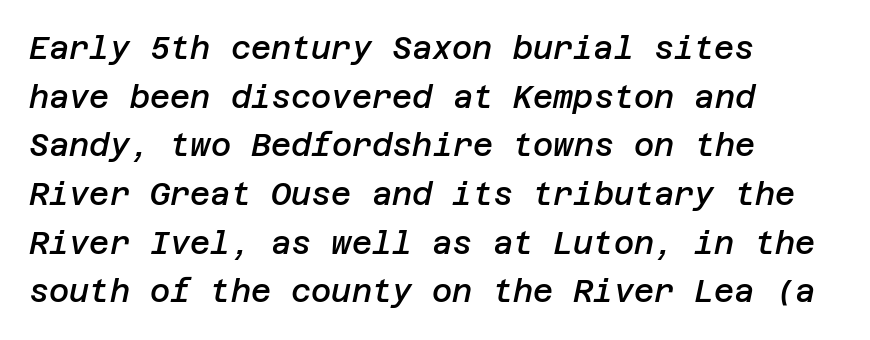
{"italic": "yes", "lean": "right", "slant_degrees": 12, "bold": "semi", "weight": "semibold", "width": "normal", "stroke_contrast": "low", "x_height": "large", "underline": "no", "align": "left", "line_spacing": "normal", "line_spacing_ratio": 1.57, "letter_spacing": "normal", "letter_spacing_em": 0.0, "glyph_px": 31}
